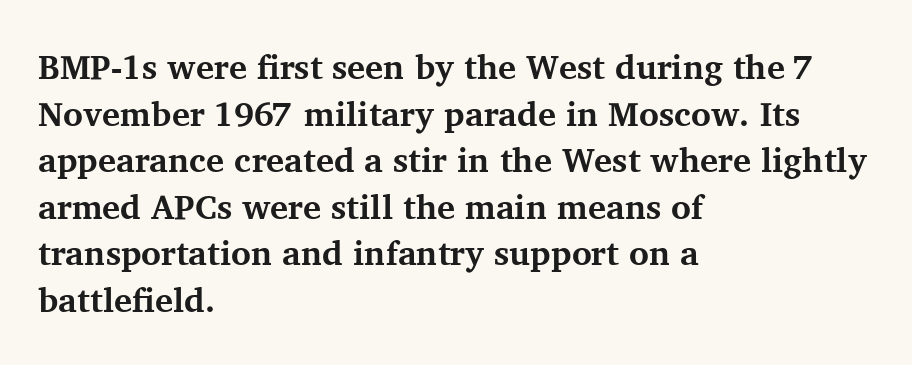
The image shows 34 px bold serif type, upright; set left-aligned, normal line spacing (1.37x), normal letter spacing, not underlined; medium stroke contrast and a medium x-height.
